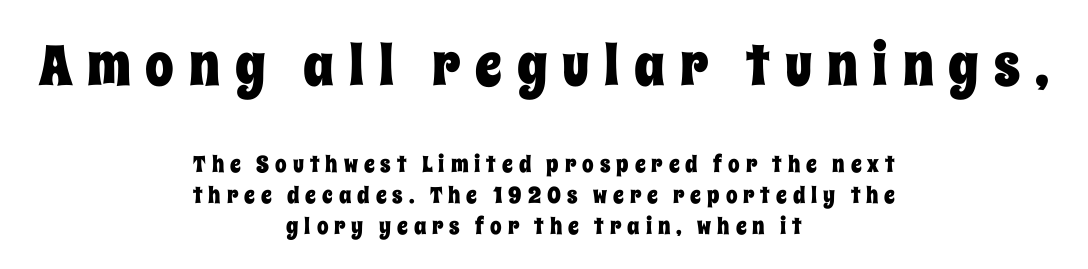
The image shows 57 px condensed type, upright; set centered, normal line spacing (1.34x), unusually wide letter spacing (+0.26 em), not underlined; the first (top) block is 2.48x larger; low stroke contrast and a large x-height.
